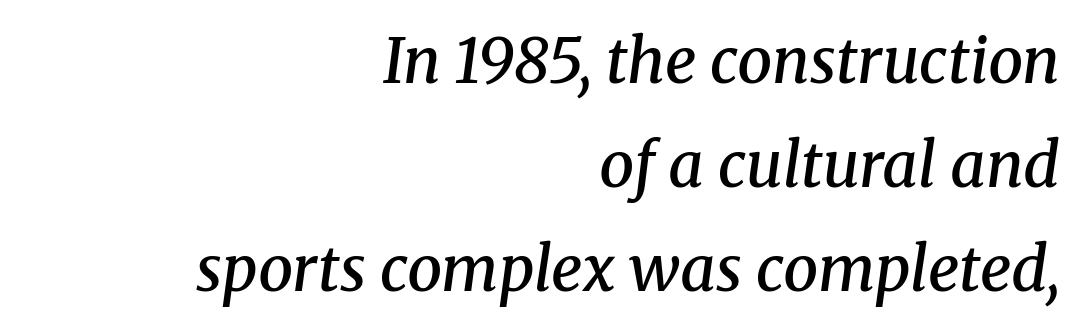
The image shows 62 px semibold serif type, italic (leaning right); set right-aligned, normal line spacing (1.68x), normal letter spacing, not underlined; medium stroke contrast and a medium x-height.
